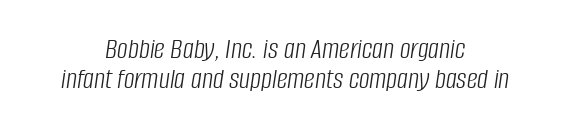
The image shows 30 px light, condensed type, italic (leaning right); set centered, tight line spacing (1.0x), normal letter spacing, not underlined; low stroke contrast and a large x-height.
